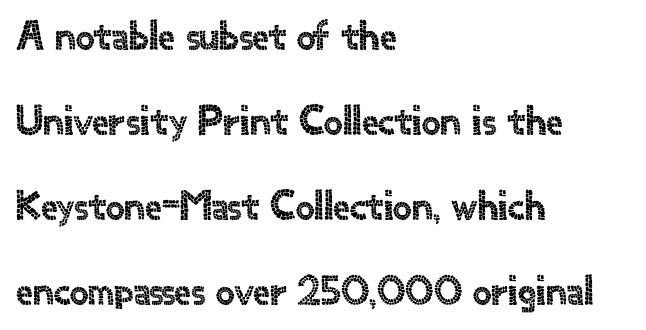
Is this a fixed-width face? No — the glyphs have proportional, varying widths. Bare-footed words on every line. Horizontally, the lines are justified to the leading edge only. Horizontal bands of white between lines are thick stripes. No extra tracking has been applied to these lines. Are there feet on the stems? There aren't — it's a sans.
